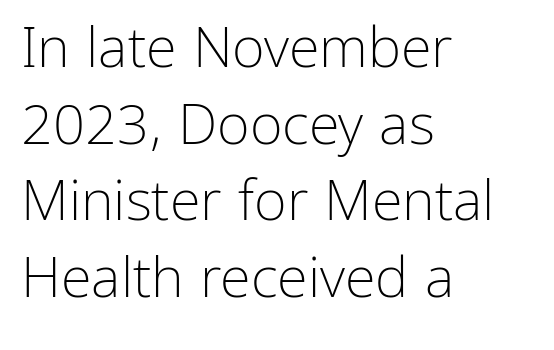
{"serif": "no", "italic": "no", "bold": "no", "weight": "light", "width": "normal", "stroke_contrast": "low", "x_height": "medium", "monospaced": "no", "underline": "no", "align": "left", "line_spacing": "normal", "line_spacing_ratio": 1.37, "letter_spacing": "normal", "letter_spacing_em": 0.0, "glyph_px": 56}
